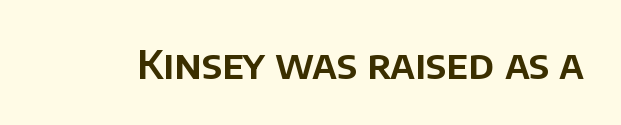
{"serif": "no", "italic": "no", "width": "normal", "stroke_contrast": "low", "x_height": "large", "monospaced": "no", "underline": "no", "letter_spacing": "normal", "letter_spacing_em": 0.0, "glyph_px": 40}
